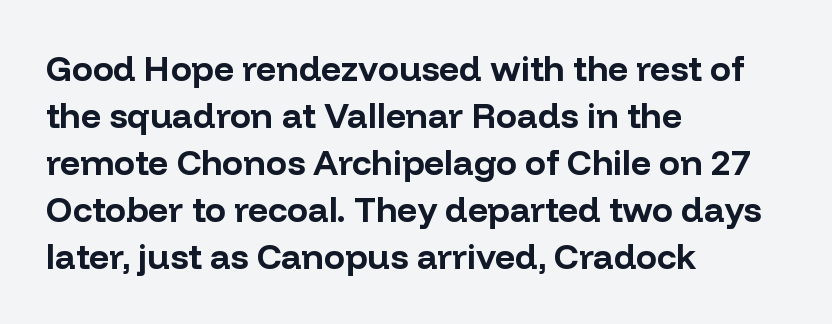
Q: Is the text bold? A: Yes.
Q: Is the text italic (slanted)? A: No, it is upright.
Q: Is the typeface a serif or a sans-serif typeface? A: Sans-serif.
Q: Is the text underlined? A: No.
Q: How is the paragraph aligned? A: Left-aligned.
Q: Is the spacing between letters normal or unusually wide? A: Normal.
Q: Is the spacing between lines tight, normal or loose? A: Normal.
Q: Width (condensed, normal, or wide)? A: Normal.
Q: Stroke contrast? A: Low.
Q: x-height? A: Medium.
Q: Monospaced? A: No.
